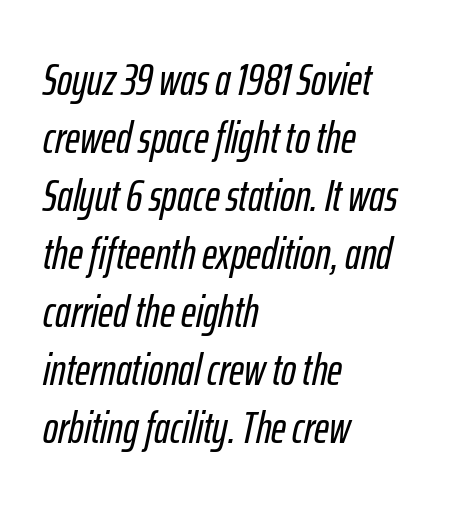
Would a proofreader flag this as italicized? Yes. These lines stack with their left ends in a neat column. Vertically, the passage feels balanced, rows spaced as you'd expect. These lines are rendered in a variable-pitch font. Just letters on the line, the space beneath them empty.
